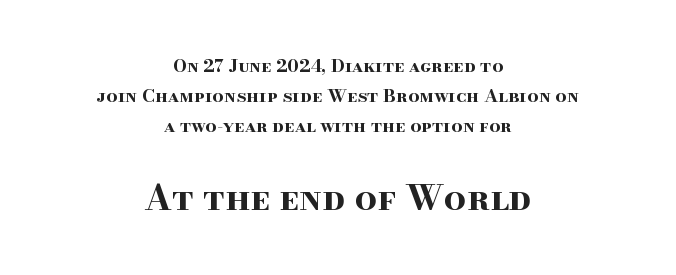
Proportional: the letters do not fall into vertical columns. This sample uses a serif face. Horizontal bands of white between lines are of average thickness. Honestly, the letter spacing is just normal — you wouldn't notice it. Does the lettering tilt? It doesn't — this is upright.
